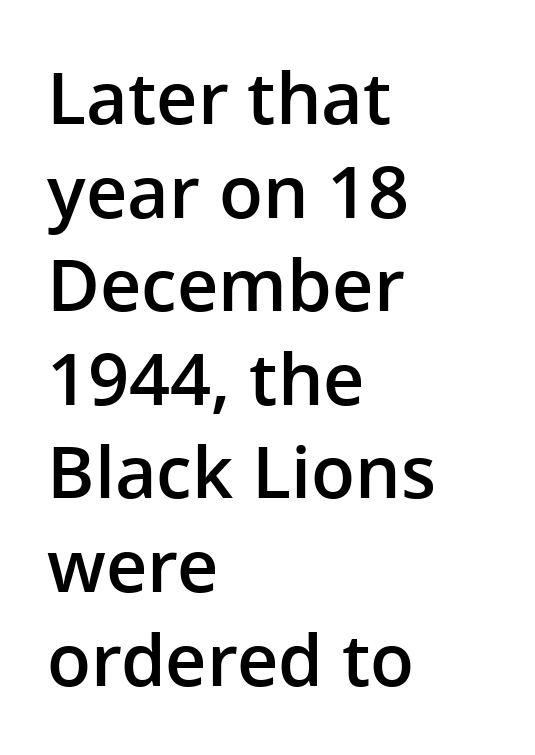
Q: Is the text bold? A: Semi-bold.
Q: Is the text italic (slanted)? A: No, it is upright.
Q: Is the typeface a serif or a sans-serif typeface? A: Sans-serif.
Q: Is the text underlined? A: No.
Q: How is the paragraph aligned? A: Left-aligned.
Q: Is the spacing between letters normal or unusually wide? A: Normal.
Q: Is the spacing between lines tight, normal or loose? A: Normal.
Q: Width (condensed, normal, or wide)? A: Normal.
Q: Stroke contrast? A: Low.
Q: x-height? A: Medium.
Q: Monospaced? A: No.
